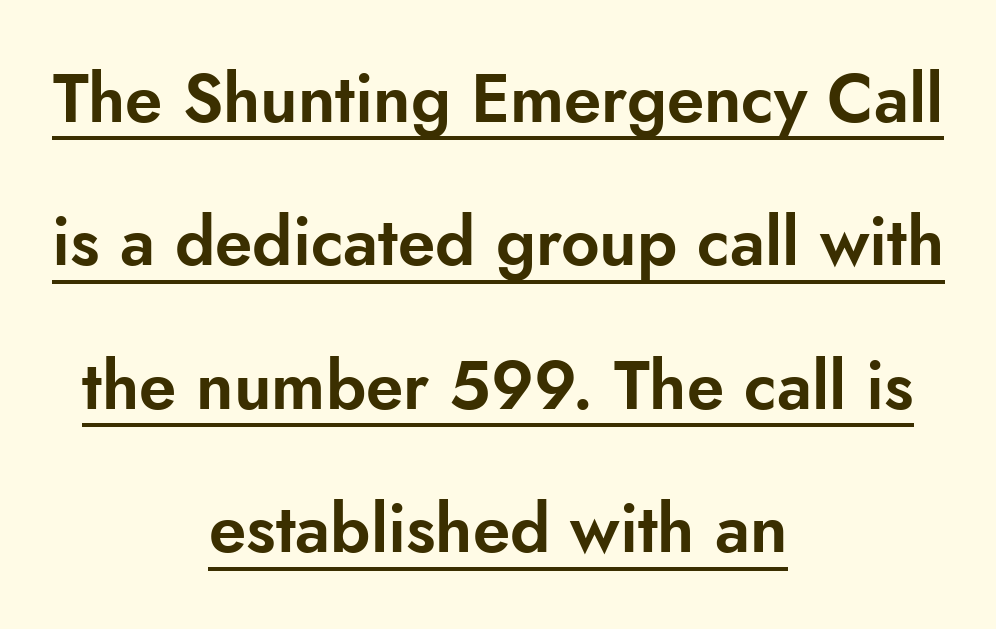
Tracking here is standard; glyphs follow each other at the usual distance. Note: no serifs on the glyphs. Successive baselines arrive slowly, with a big drop between each. Emphasis is given by a line drawn under the lettering. Is this a fixed-width face? No — the glyphs have proportional, varying widths. The axis of the letterforms is exactly vertical.
